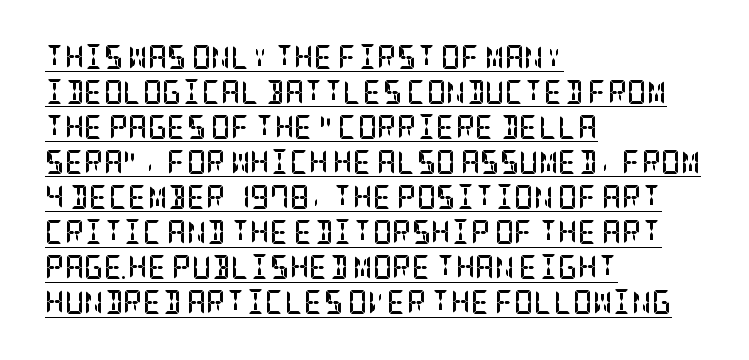
Q: Is the text bold? A: Yes.
Q: Is the text italic (slanted)? A: No, it is upright.
Q: Is the text underlined? A: Yes.
Q: How is the paragraph aligned? A: Left-aligned.
Q: Is the spacing between letters normal or unusually wide? A: Normal.
Q: Is the spacing between lines tight, normal or loose? A: Normal.
